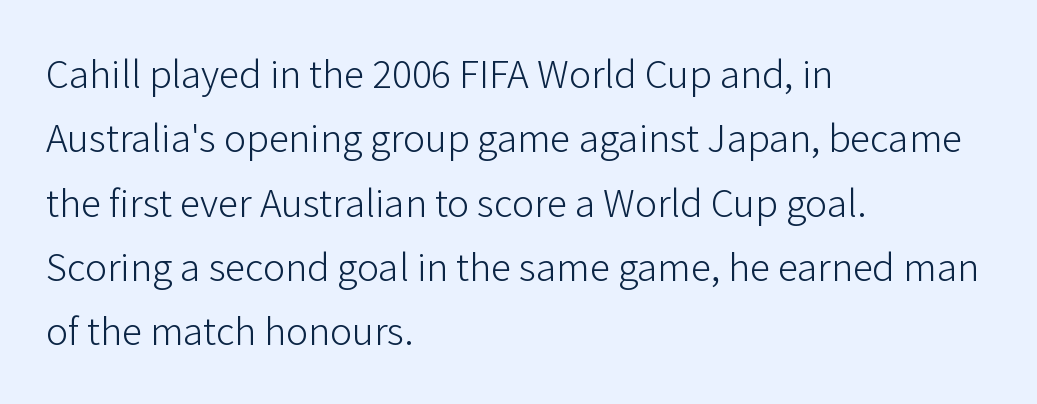
The image shows 41 px light sans-serif type, upright; set left-aligned, normal line spacing (1.57x), normal letter spacing, not underlined; low stroke contrast and a medium x-height.
